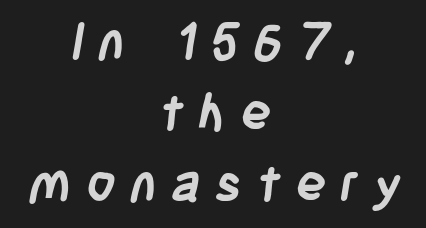
{"serif": "no", "bold": "yes", "weight": "semibold", "width": "condensed", "stroke_contrast": "low", "x_height": "large", "monospaced": "no", "underline": "no", "align": "center", "line_spacing": "normal", "line_spacing_ratio": 1.39, "letter_spacing": "wide", "letter_spacing_em": 0.28, "glyph_px": 51}
